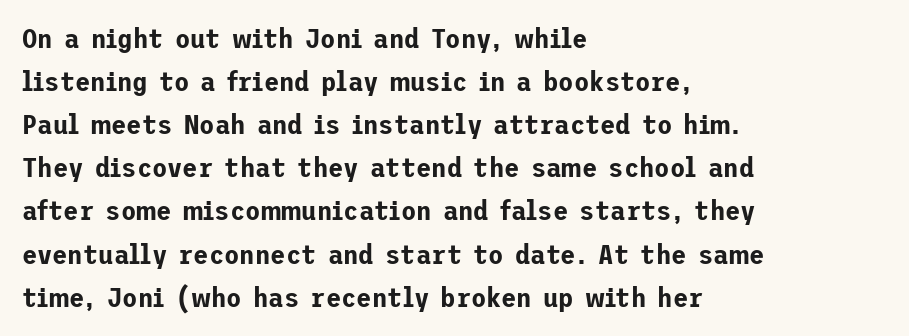
{"serif": "no", "italic": "no", "width": "normal", "stroke_contrast": "low", "x_height": "medium", "underline": "no", "align": "left", "line_spacing": "normal", "line_spacing_ratio": 1.54, "letter_spacing": "normal", "letter_spacing_em": 0.0, "glyph_px": 28}
